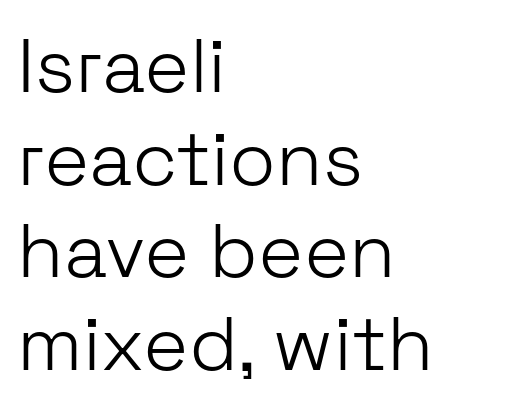
Left-aligned paragraph, ragged on the right. Descender tails drop into unmarked territory. A typesetter would call this zero additional tracking. The type family on display is of the sans-serif kind. The face looks like a standard text weight, possibly lighter. In terms of posture, this sample is upright.
